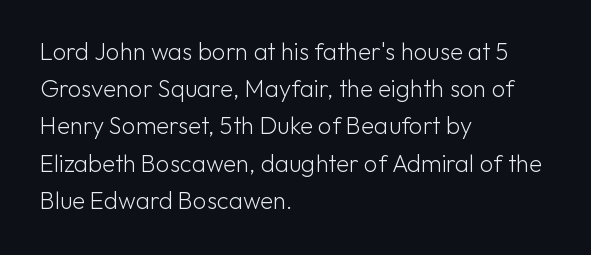
Ordinary non-slanted type is in use. This sample uses plain, unmodified letter spacing. Has an underline been added? It has not. The designer left line spacing at the default. The cut favours lightness, reaching ordinary text weight at its darkest. Layout note: lines flush left.
